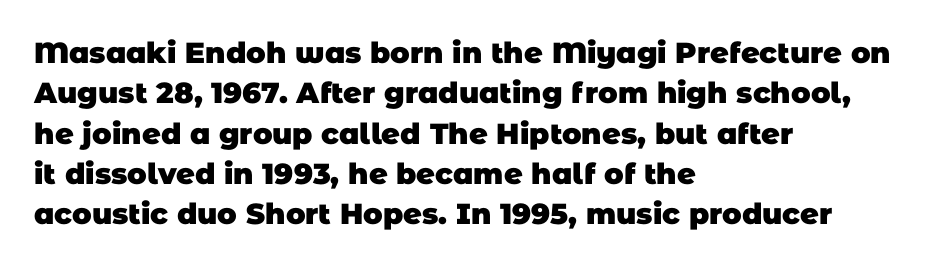
{"serif": "no", "bold": "yes", "weight": "heavy", "width": "normal", "stroke_contrast": "low", "x_height": "large", "monospaced": "no", "underline": "no", "align": "left", "line_spacing": "normal", "line_spacing_ratio": 1.39, "letter_spacing": "normal", "letter_spacing_em": 0.0, "glyph_px": 29}
